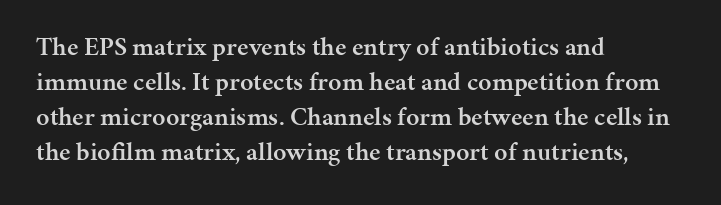
Tracking here is standard; glyphs follow each other at the usual distance. Posture: vertical. This block has exactly the height ordinary leading produces. On the weight axis this lands at semibold, roughly 600. Underline: absent. The rag falls on the right side of this text block.
